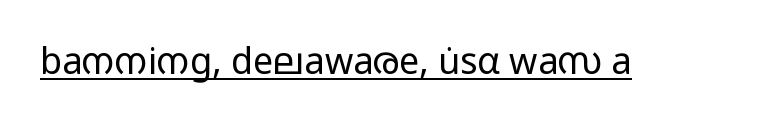
The image shows 36 px regular-weight, wide sans-serif type, upright; set normal letter spacing, underlined; low stroke contrast and a medium x-height.
